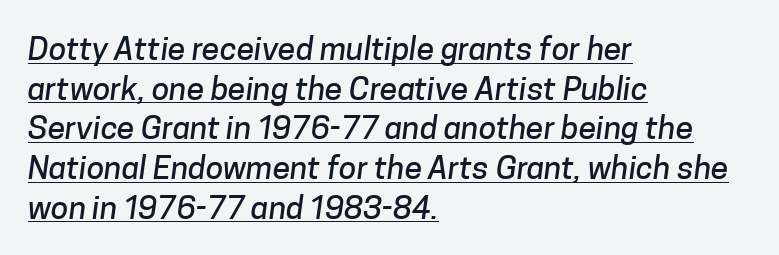
{"serif": "no", "width": "normal", "stroke_contrast": "low", "x_height": "medium", "monospaced": "no", "underline": "yes", "align": "left", "line_spacing_ratio": 1.24, "letter_spacing": "normal", "letter_spacing_em": 0.0, "glyph_px": 32}
